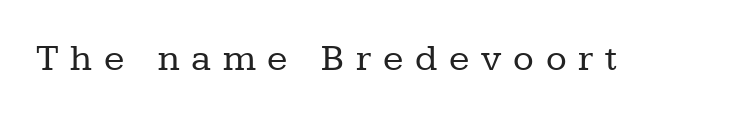
{"serif": "yes", "italic": "no", "bold": "no", "weight": "regular", "width": "normal", "stroke_contrast": "low", "x_height": "medium", "monospaced": "no", "underline": "no", "letter_spacing": "wide", "letter_spacing_em": 0.31, "glyph_px": 38}
